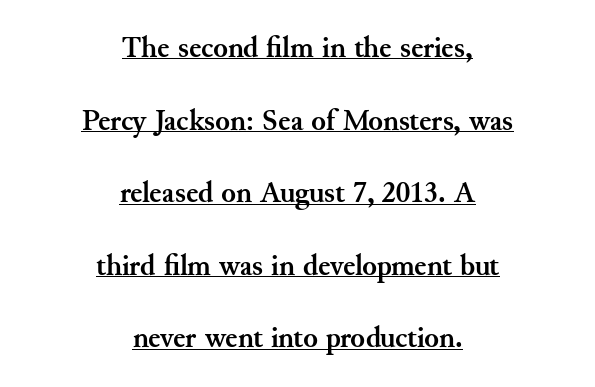
The image shows 30 px semibold serif type, upright; set centered, loose line spacing (2.42x), normal letter spacing, underlined; medium stroke contrast and a small x-height.
